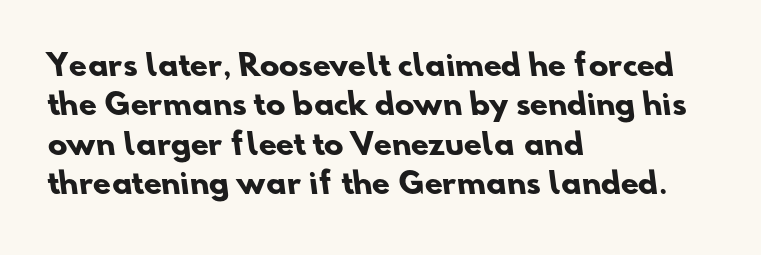
Q: Is the text bold? A: Yes.
Q: Is the typeface a serif or a sans-serif typeface? A: Sans-serif.
Q: Is the text underlined? A: No.
Q: How is the paragraph aligned? A: Left-aligned.
Q: Is the spacing between letters normal or unusually wide? A: Normal.
Q: Is the spacing between lines tight, normal or loose? A: Normal.
Q: Width (condensed, normal, or wide)? A: Normal.
Q: Stroke contrast? A: Low.
Q: x-height? A: Small.
Q: Monospaced? A: No.
